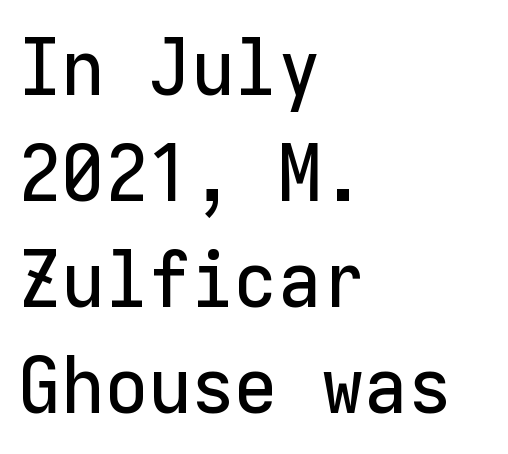
The tracking reads as untouched default to a designer's eye. Regarding leading, the lines here are spaced in the standard way. The space beneath each line is pristine and unruled. The font's upright variant was chosen for this text. Looks like terminal output: every glyph gets an equal slot.
